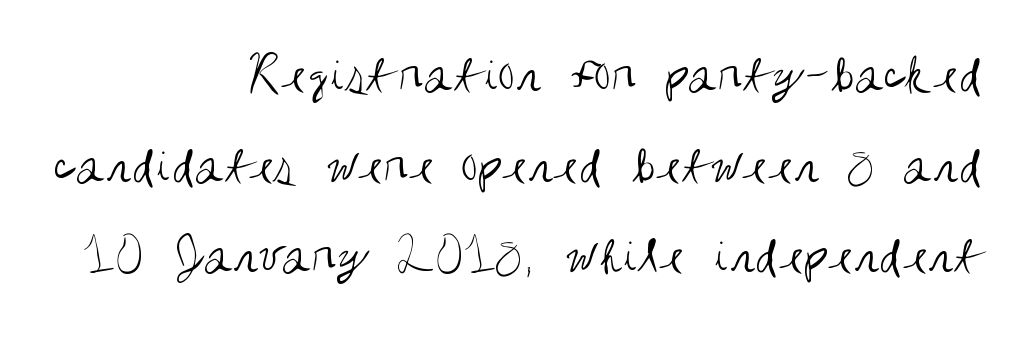
The image shows 55 px regular-weight, condensed sans-serif type; set right-aligned, normal line spacing (1.65x), normal letter spacing, not underlined; medium stroke contrast and a large x-height.
